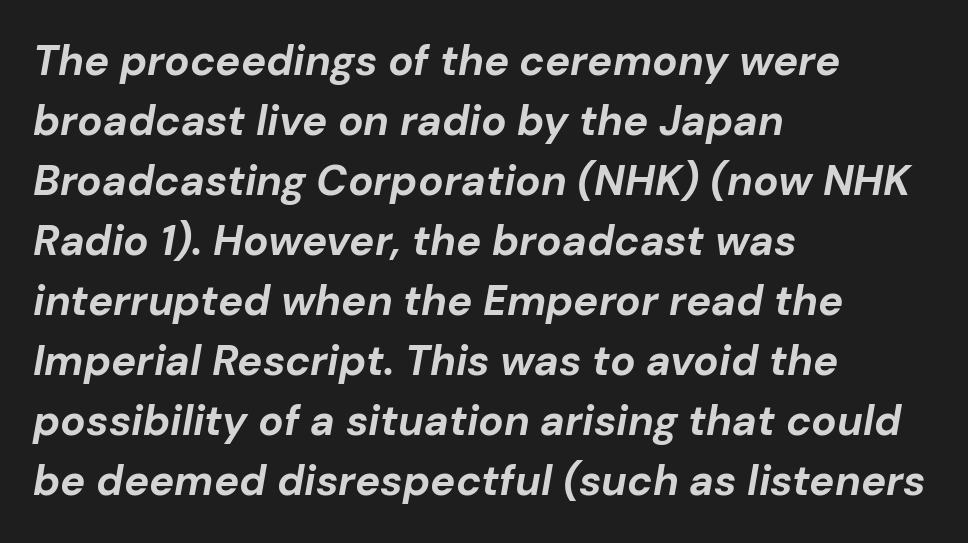
{"italic": "yes", "lean": "right", "slant_degrees": 10, "bold": "yes", "weight": "bold", "width": "normal", "stroke_contrast": "low", "x_height": "medium", "monospaced": "no", "underline": "no", "align": "left", "line_spacing": "normal", "line_spacing_ratio": 1.43, "letter_spacing": "normal", "letter_spacing_em": 0.0, "glyph_px": 42}
